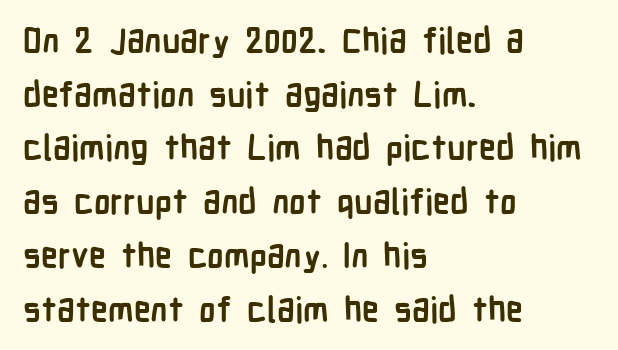
To sum up the face: it is a sans, with no serifs. Each line starts at the same left margin while the right side varies. There is no visible air inserted between adjacent glyphs. Here the designer chose a conventional face with non-uniform glyph widths. Has an underline been added? It has not.
